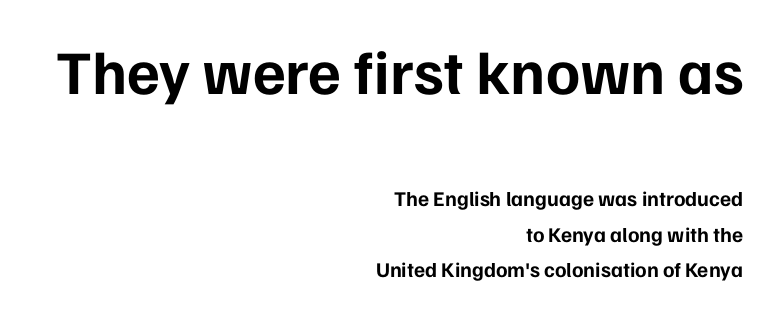
Ascenders rise straight up at ninety degrees. Large over small — that's the arrangement of the two blocks here. Right-aligned paragraph, ragged on the left. Heavy-handed strokes throughout: this text is bold.
